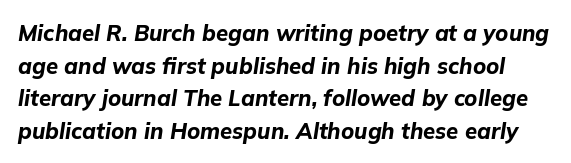
{"italic": "yes", "lean": "right", "slant_degrees": 9, "bold": "yes", "underline": "no", "line_spacing": "normal", "line_spacing_ratio": 1.48, "letter_spacing": "normal", "letter_spacing_em": 0.0, "glyph_px": 22}
